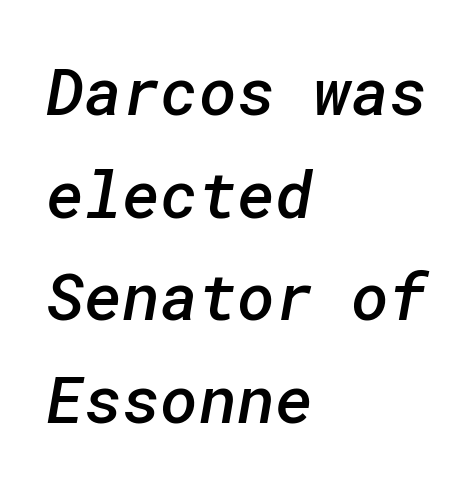
The image shows 65 px semibold sans-serif type; set left-aligned, normal line spacing (1.58x), normal letter spacing, not underlined; low stroke contrast and a medium x-height.
